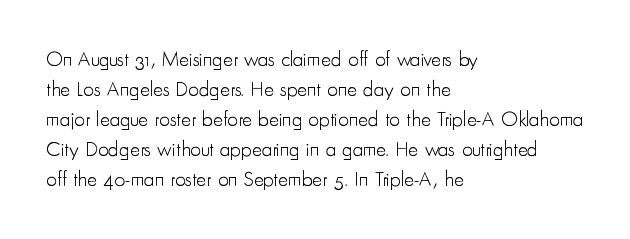
Q: Is the text bold? A: No.
Q: Is the text italic (slanted)? A: No, it is upright.
Q: Is the text underlined? A: No.
Q: How is the paragraph aligned? A: Left-aligned.
Q: Is the spacing between letters normal or unusually wide? A: Normal.
Q: Is the spacing between lines tight, normal or loose? A: Normal.
